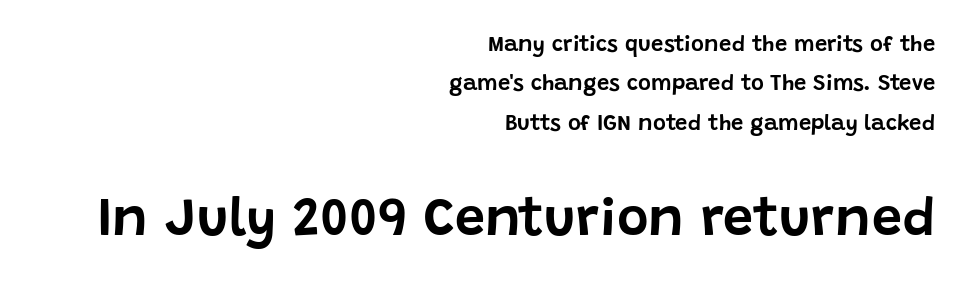
{"serif": "no", "italic": "no", "width": "normal", "stroke_contrast": "low", "x_height": "large", "monospaced": "no", "underline": "no", "align": "right", "line_spacing_ratio": 1.79, "letter_spacing": "normal", "letter_spacing_em": 0.0, "larger_block": "second", "size_ratio": 2.45, "glyph_px": 54}
